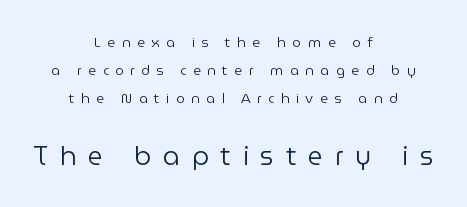
The image shows 26 px text type, upright; set centered, loose line spacing (2.0x), unusually wide letter spacing (+0.46 em), not underlined; the second (bottom) block is 1.86x larger.
